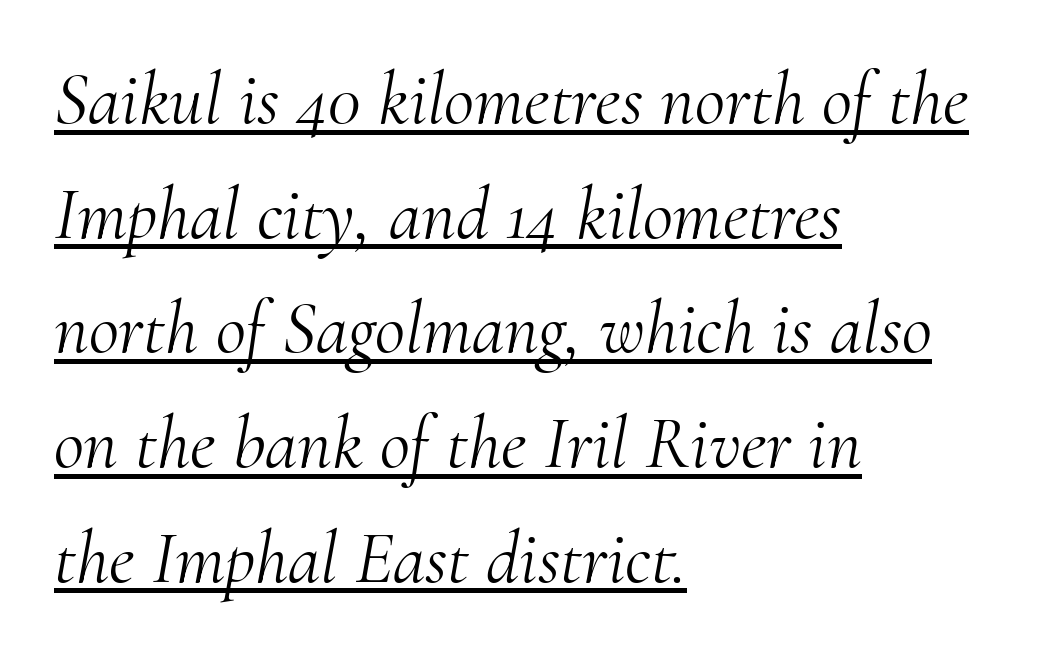
{"serif": "yes", "italic": "yes", "lean": "right", "slant_degrees": 10, "bold": "no", "weight": "light", "width": "normal", "stroke_contrast": "medium", "x_height": "small", "monospaced": "no", "underline": "yes", "align": "left", "line_spacing": "normal", "line_spacing_ratio": 1.55, "letter_spacing": "normal", "letter_spacing_em": 0.0, "glyph_px": 74}
